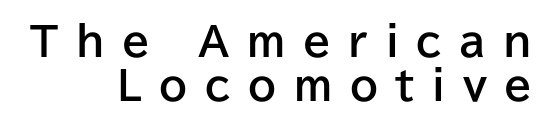
Q: Is the text bold? A: Yes.
Q: Is the text italic (slanted)? A: No, it is upright.
Q: Is the typeface a serif or a sans-serif typeface? A: Sans-serif.
Q: Is the text underlined? A: No.
Q: How is the paragraph aligned? A: Right-aligned.
Q: Is the spacing between letters normal or unusually wide? A: Unusually wide.
Q: Is the spacing between lines tight, normal or loose? A: Tight.
Q: Width (condensed, normal, or wide)? A: Normal.
Q: Stroke contrast? A: Low.
Q: x-height? A: Medium.
Q: Monospaced? A: No.
